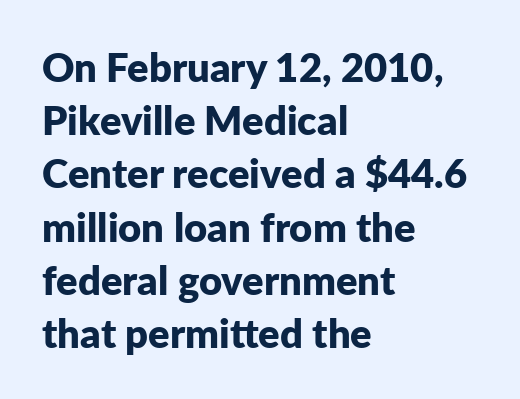
Leading matches the norm, producing a regular column. It's the straight-up-and-down kind of type. Note the varied advance widths — an 'i' is clearly narrower than an 'm'. Check where the strokes stop: nothing finishes them off — pure sans.
